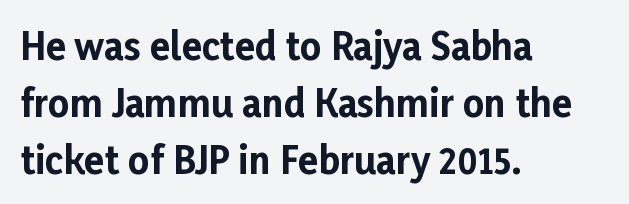
Q: Is the text bold? A: Yes.
Q: Is the text italic (slanted)? A: No, it is upright.
Q: Is the typeface a serif or a sans-serif typeface? A: Sans-serif.
Q: Is the text underlined? A: No.
Q: How is the paragraph aligned? A: Left-aligned.
Q: Is the spacing between letters normal or unusually wide? A: Normal.
Q: Is the spacing between lines tight, normal or loose? A: Normal.
Q: Width (condensed, normal, or wide)? A: Normal.
Q: Stroke contrast? A: Low.
Q: x-height? A: Medium.
Q: Monospaced? A: No.
